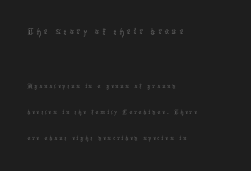
Q: Is the text bold? A: No.
Q: Is the text italic (slanted)? A: No, it is upright.
Q: Is the text underlined? A: No.
Q: How is the paragraph aligned? A: Left-aligned.
Q: Which block of text is set in a larger size, the first (top) or the second (bottom)? A: The first (top) one.
